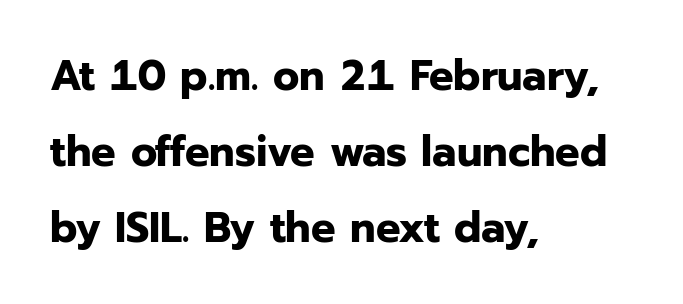
The image shows 43 px bold sans-serif type, upright; set left-aligned, line spacing 1.77x, normal letter spacing, not underlined; low stroke contrast and a medium x-height.
